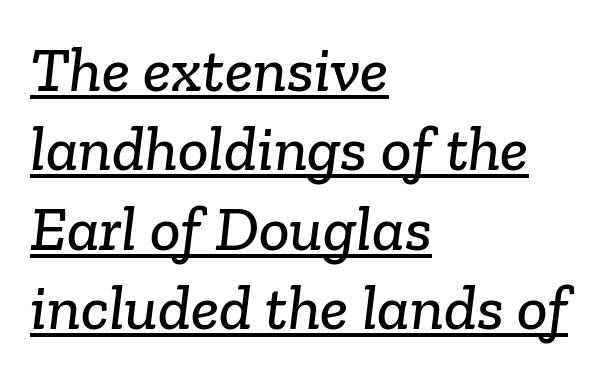
Q: Is the typeface a serif or a sans-serif typeface? A: Serif.
Q: Is the text underlined? A: Yes.
Q: How is the paragraph aligned? A: Left-aligned.
Q: Is the spacing between letters normal or unusually wide? A: Normal.
Q: Width (condensed, normal, or wide)? A: Normal.
Q: Stroke contrast? A: Low.
Q: x-height? A: Medium.
Q: Monospaced? A: No.
